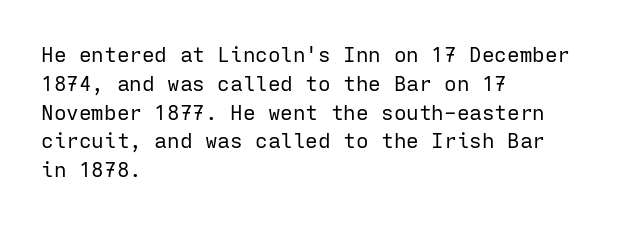
The image shows 21 px text type, upright; set left-aligned, normal line spacing (1.37x), normal letter spacing, not underlined.
